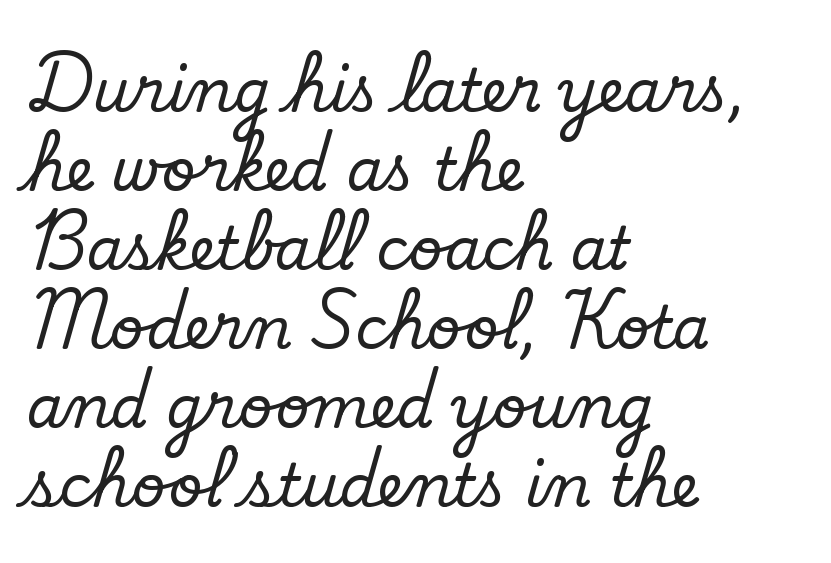
The image shows 59 px serif type; set left-aligned, normal line spacing (1.34x), normal letter spacing, not underlined; low stroke contrast and a small x-height.
